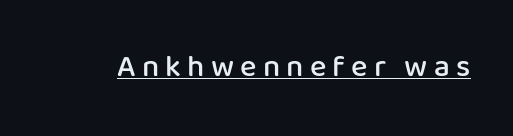
{"serif": "no", "italic": "no", "bold": "semi", "weight": "semibold", "width": "normal", "stroke_contrast": "low", "x_height": "medium", "monospaced": "no", "underline": "yes", "letter_spacing": "wide", "letter_spacing_em": 0.2, "glyph_px": 31}
